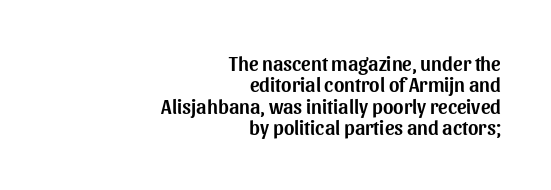
{"italic": "no", "underline": "no", "align": "right", "line_spacing": "tight", "line_spacing_ratio": 1.07, "letter_spacing": "normal", "letter_spacing_em": 0.0, "glyph_px": 20}
